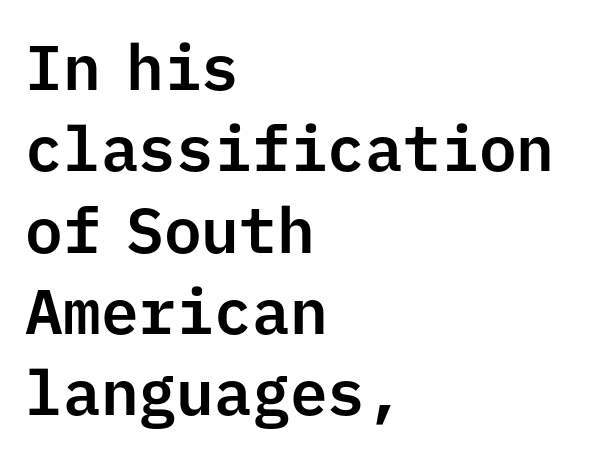
{"serif": "no", "italic": "no", "width": "normal", "stroke_contrast": "low", "x_height": "medium", "monospaced": "yes", "underline": "no", "align": "left", "line_spacing": "normal", "line_spacing_ratio": 1.29, "letter_spacing": "normal", "letter_spacing_em": 0.0, "glyph_px": 63}
